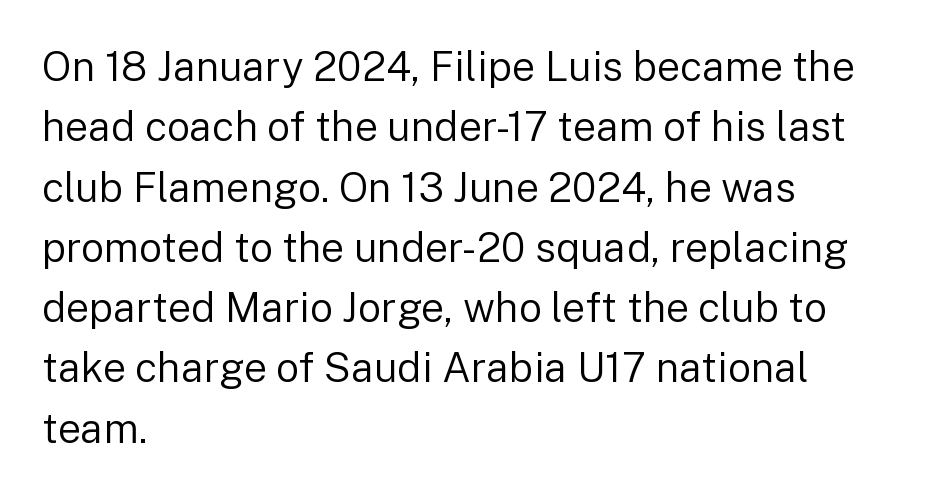
The image shows 41 px regular-weight sans-serif type, upright; set left-aligned, normal line spacing (1.47x), normal letter spacing, not underlined; low stroke contrast and a medium x-height.
